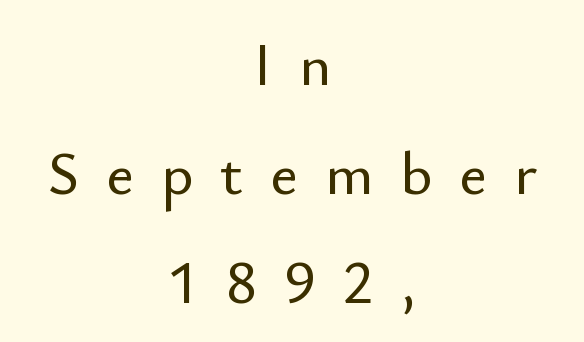
Q: Is the text italic (slanted)? A: No, it is upright.
Q: Is the typeface a serif or a sans-serif typeface? A: Sans-serif.
Q: Is the text underlined? A: No.
Q: How is the paragraph aligned? A: Centered.
Q: Is the spacing between letters normal or unusually wide? A: Unusually wide.
Q: Width (condensed, normal, or wide)? A: Normal.
Q: Stroke contrast? A: Low.
Q: x-height? A: Small.
Q: Monospaced? A: No.
